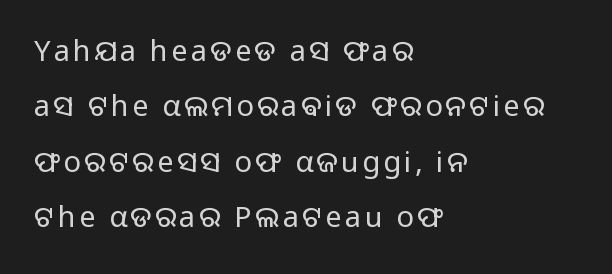
The image shows 29 px light sans-serif type, upright; set left-aligned, loose line spacing (1.91x), not underlined; low stroke contrast and a medium x-height.
